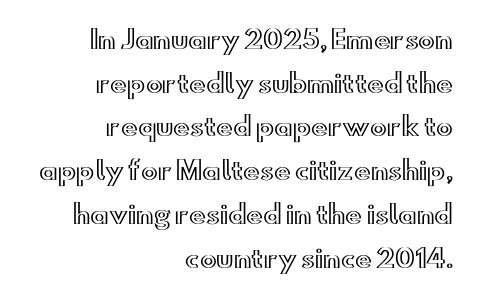
Glance below the letters and you will spot only blank space. Characters follow at the spacing the type designer built in. These lines were composed using upright roman letters. Leftover space on each line is placed entirely before the opening word.
